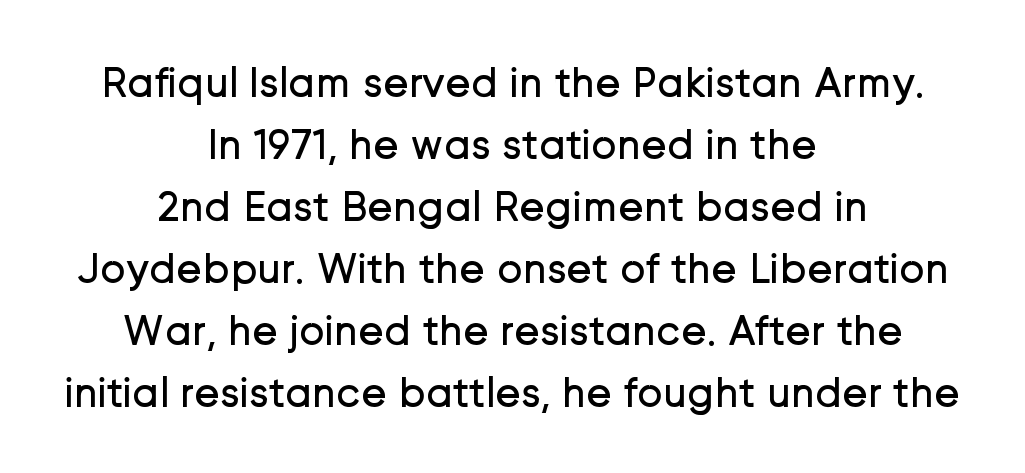
Students, note that the glyphs here touch the page at normal intervals. Each new line begins a customary step beneath the previous one. Posture: straight, roman, zero tilt. The space directly below the letters is spotless. Each letter keeps its own natural width here, so spacing adapts to shape.
